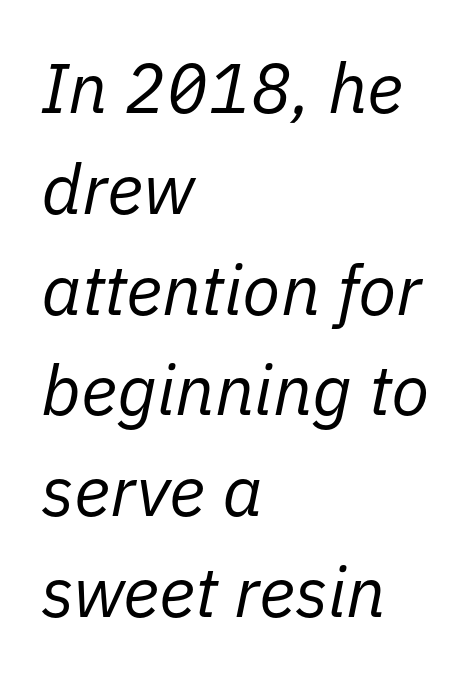
This sample has the flowing, uneven cadence of proportional lettering. Between one letter and the next there's only the usual sliver of space. The glyphs look as if they've been sheared to an angle. Short and long lines alike share a common starting point at left.
